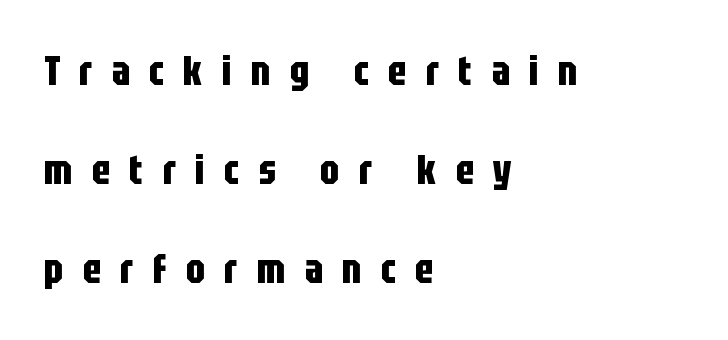
The image shows 41 px bold, condensed sans-serif type, upright; set left-aligned, loose line spacing (2.41x), unusually wide letter spacing (+0.47 em), not underlined; low stroke contrast and a large x-height.
